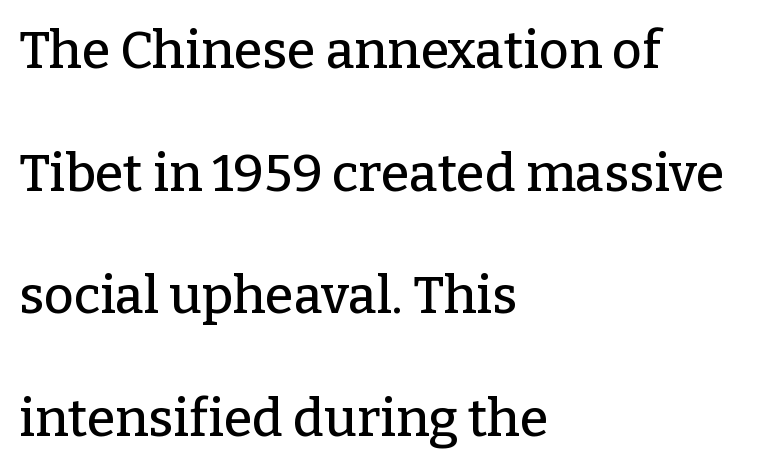
The image shows 52 px serif type, upright; set left-aligned, loose line spacing (2.36x), normal letter spacing, not underlined; low stroke contrast and a medium x-height.
